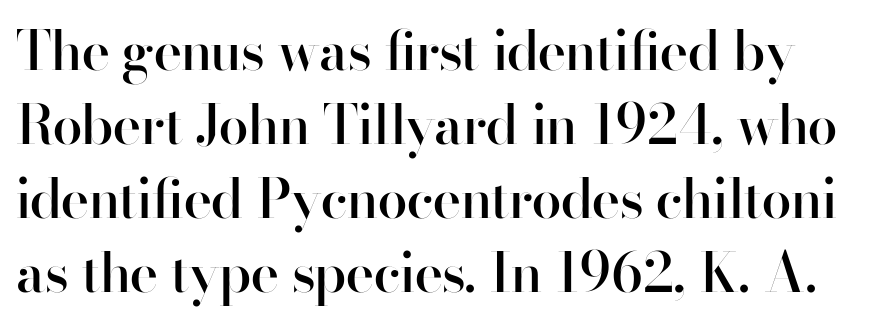
Typographically, this falls in the sans-serif category. Semibold letterforms, between regular and bold. Do the characters align in a grid? No, the font is proportional. The type is set solid horizontally, with unmodified tracking. These lines sit exactly where default settings would place them. A typesetter would mark this as roman, not italic.
